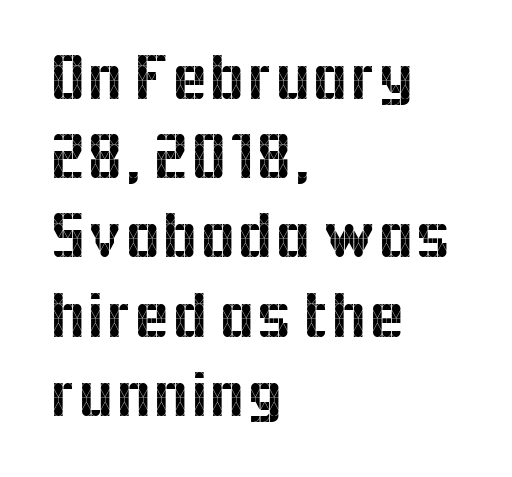
The image shows 66 px sans-serif type, upright; set left-aligned, line spacing 1.2x, normal letter spacing, not underlined; a medium x-height.
